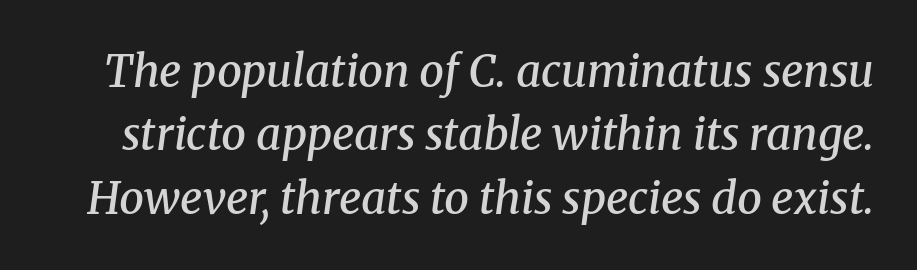
{"serif": "yes", "italic": "yes", "lean": "right", "slant_degrees": 8, "bold": "semi", "weight": "semibold", "width": "normal", "stroke_contrast": "medium", "x_height": "medium", "monospaced": "no", "underline": "no", "line_spacing": "normal", "line_spacing_ratio": 1.44, "letter_spacing": "normal", "letter_spacing_em": 0.0, "glyph_px": 44}
